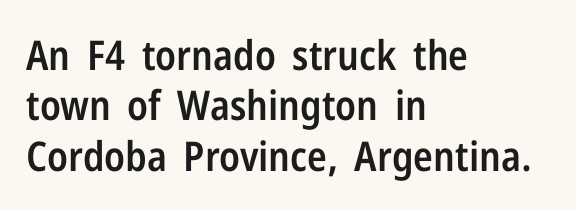
The image shows 41 px semibold, condensed sans-serif type, upright; set left-aligned, line spacing 1.23x, normal letter spacing, not underlined; low stroke contrast and a medium x-height.
